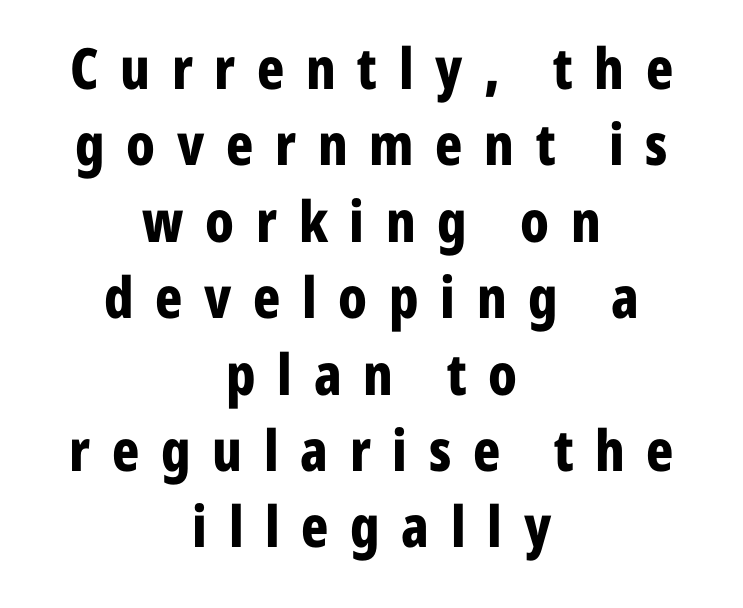
Normally led — the rows are evenly, conventionally spaced. Line starts and ends both wander, symmetrically. Proportional: the letters do not fall into vertical columns. Characters follow at a spacing far wider than the type designer built in.
